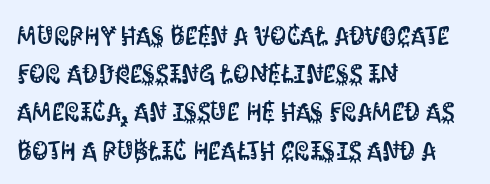
The image shows 26 px text type, upright; set left-aligned, normal line spacing (1.47x), normal letter spacing, not underlined.
